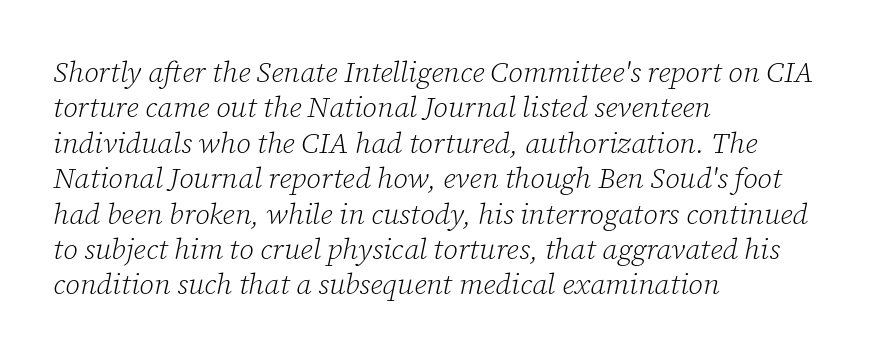
Nobody drew a line under any word here. Honestly, the letter spacing is just normal — you wouldn't notice it. Summary of weight: not heavy and not bold. Italic: yes, the glyphs are oblique. Alignment: flush left.
